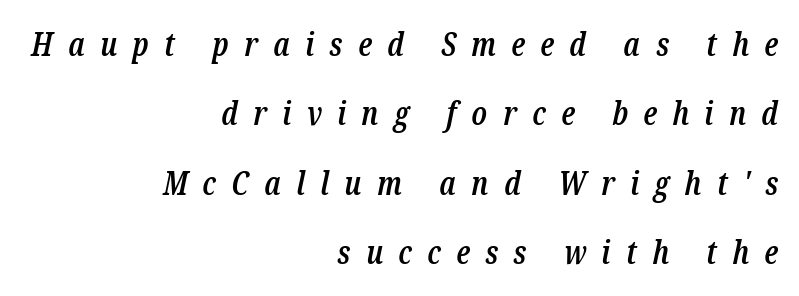
Q: Is the text bold? A: Semi-bold.
Q: Is the text italic (slanted)? A: Yes, it leans right by about 12 degrees.
Q: Is the typeface a serif or a sans-serif typeface? A: Serif.
Q: Is the text underlined? A: No.
Q: How is the paragraph aligned? A: Right-aligned.
Q: Is the spacing between letters normal or unusually wide? A: Unusually wide.
Q: Is the spacing between lines tight, normal or loose? A: Loose.
Q: Width (condensed, normal, or wide)? A: Condensed.
Q: Stroke contrast? A: Low.
Q: x-height? A: Medium.
Q: Monospaced? A: No.
